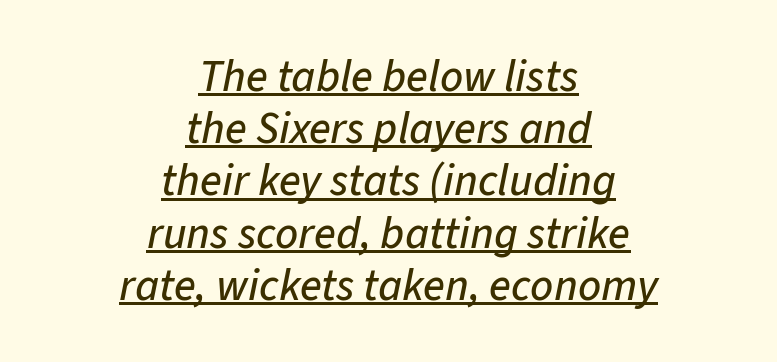
The passage shown leans; its letterforms are oblique. Here the glyphs are tracked normally, forming tight word shapes. The rendering uses natural spacing where letterforms have individual widths. Glance below the letters and you will spot a drawn line. Layout note: lines centered.
